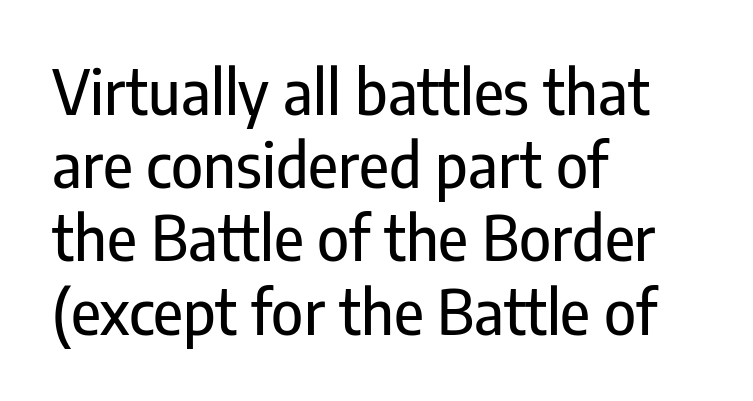
Line starts are locked; line ends wander. Compared with typical body copy, the letter spacing here is the same. Varying glyph widths throughout — classic text-font behaviour. The space directly below the letters is spotless. The characters display no serif detailing; their extremities are plain.
